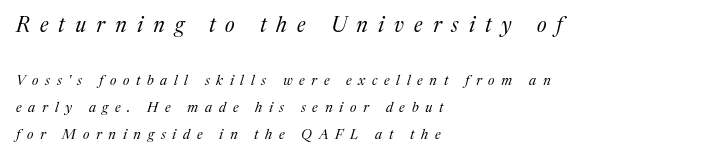
The image shows 21 px text type, italic (leaning right); set left-aligned, loose line spacing (1.94x), unusually wide letter spacing (+0.48 em), not underlined; the first (top) block is 1.5x larger.
